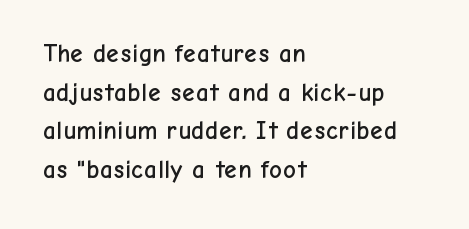
The image shows 25 px text type, upright; set left-aligned, normal line spacing (1.55x), normal letter spacing, not underlined.
